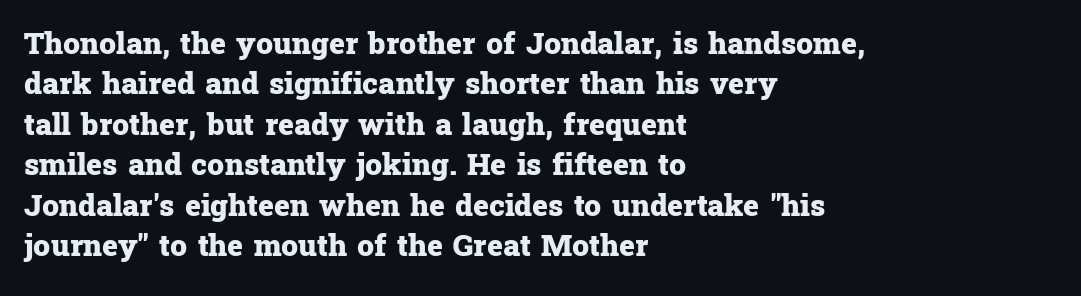
Q: Is the text bold? A: Yes.
Q: Is the text italic (slanted)? A: No, it is upright.
Q: Is the typeface a serif or a sans-serif typeface? A: Serif.
Q: Is the text underlined? A: No.
Q: How is the paragraph aligned? A: Left-aligned.
Q: Is the spacing between letters normal or unusually wide? A: Normal.
Q: Is the spacing between lines tight, normal or loose? A: Normal.
Q: Width (condensed, normal, or wide)? A: Normal.
Q: Stroke contrast? A: Low.
Q: x-height? A: Medium.
Q: Monospaced? A: No.
